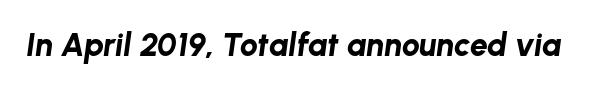
The image shows 32 px bold type, italic (leaning right); set normal letter spacing, not underlined; low stroke contrast and a medium x-height.
